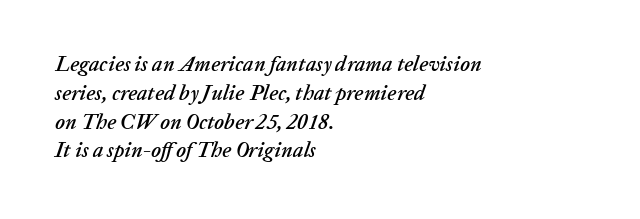
Q: Is the text italic (slanted)? A: Yes, it leans right by about 20 degrees.
Q: Is the text underlined? A: No.
Q: How is the paragraph aligned? A: Left-aligned.
Q: Is the spacing between letters normal or unusually wide? A: Normal.
Q: Is the spacing between lines tight, normal or loose? A: Normal.
